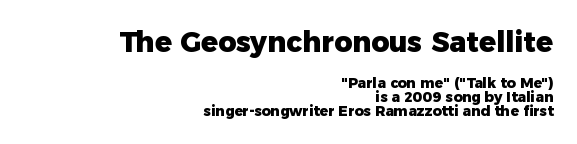
The image shows 28 px heavy sans-serif type, upright; set right-aligned, tight line spacing (0.99x), normal letter spacing, not underlined; the first (top) block is 2.0x larger; low stroke contrast and a medium x-height.
